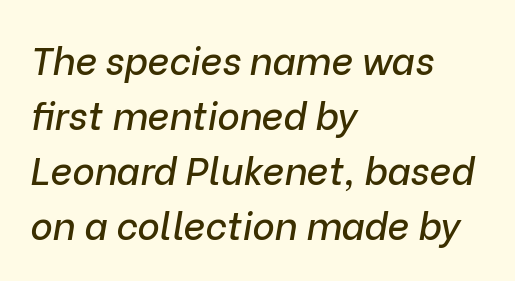
{"italic": "yes", "lean": "right", "slant_degrees": 9, "width": "normal", "stroke_contrast": "low", "x_height": "medium", "monospaced": "no", "underline": "no", "align": "left", "line_spacing": "normal", "line_spacing_ratio": 1.45, "letter_spacing": "normal", "letter_spacing_em": 0.0, "glyph_px": 38}
